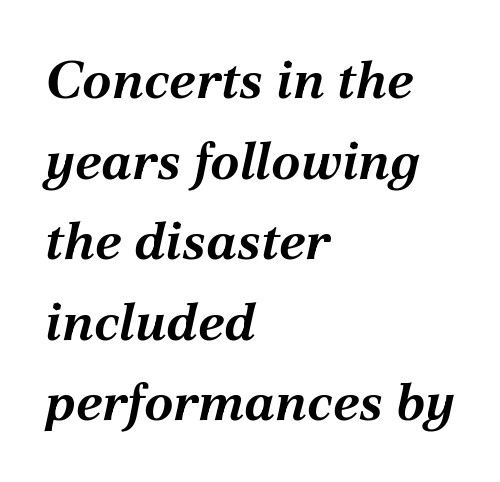
{"italic": "yes", "lean": "right", "slant_degrees": 12, "bold": "yes", "weight": "bold", "width": "normal", "stroke_contrast": "medium", "x_height": "medium", "monospaced": "no", "underline": "no", "align": "left", "line_spacing": "normal", "line_spacing_ratio": 1.52, "letter_spacing": "normal", "letter_spacing_em": 0.0, "glyph_px": 53}
